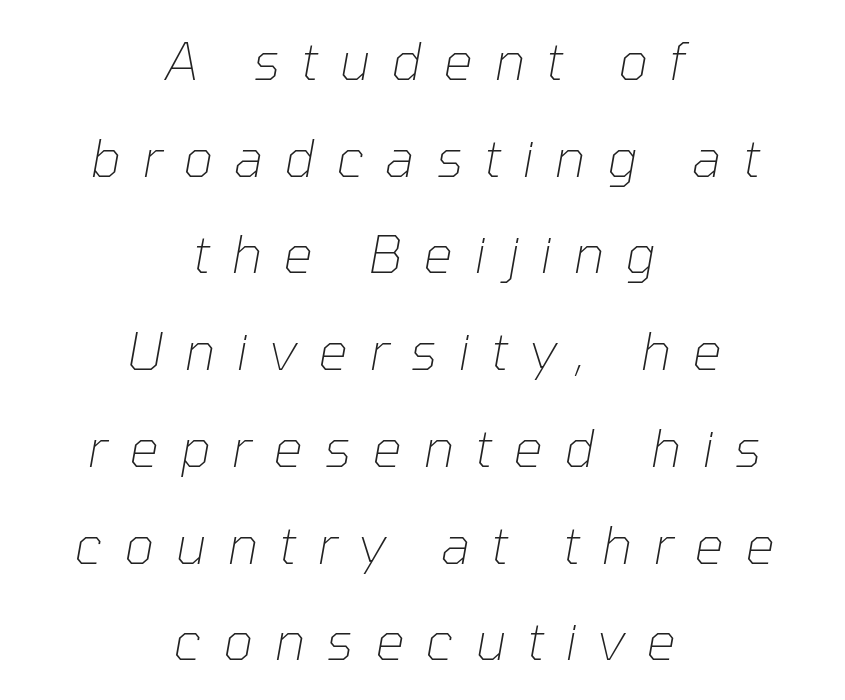
Letter spacing: wide. One-word summary of the alignment: center. Unmarked baselines from the first word to the last. The text carries the slant typical of an italic or oblique font.
